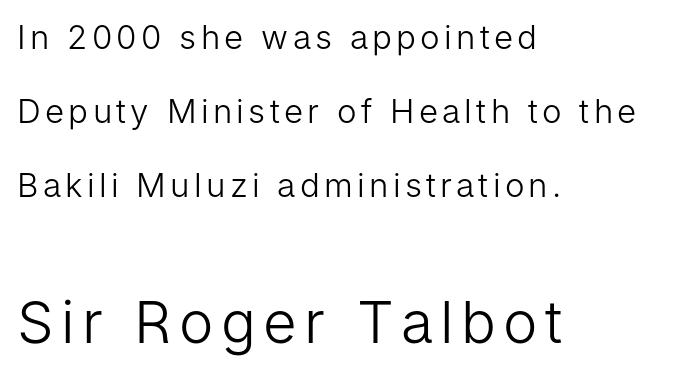
{"serif": "no", "italic": "no", "bold": "no", "weight": "light", "width": "normal", "stroke_contrast": "low", "x_height": "medium", "monospaced": "no", "underline": "no", "align": "left", "line_spacing": "loose", "line_spacing_ratio": 2.25, "larger_block": "second", "size_ratio": 1.76, "glyph_px": 58}
